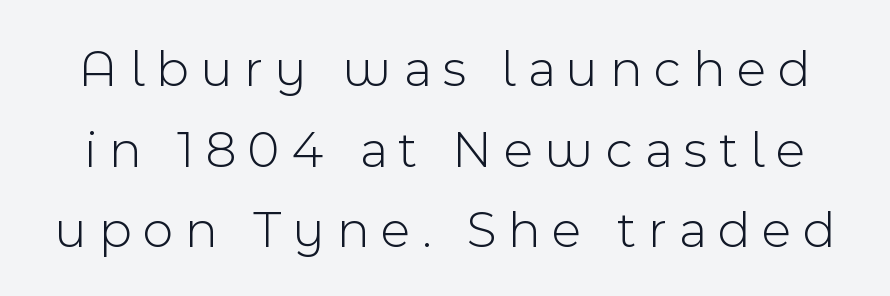
The image shows 53 px light sans-serif type, upright; set normal line spacing (1.52x), unusually wide letter spacing (+0.23 em), not underlined; a medium x-height.
